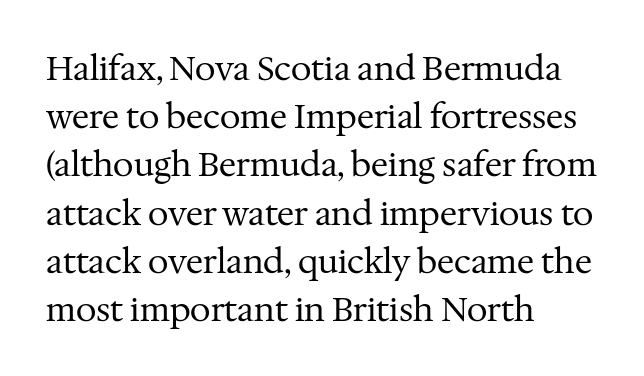
Each letter keeps its own natural width here, so spacing adapts to shape. To sum up the face: it has serifs. This rendering features lettering with no underline. This rendering leaves character spacing at its baseline value. Is this a heavy cut? Hardly; it is regular or lighter. Every character sits straight up, as roman type does.
